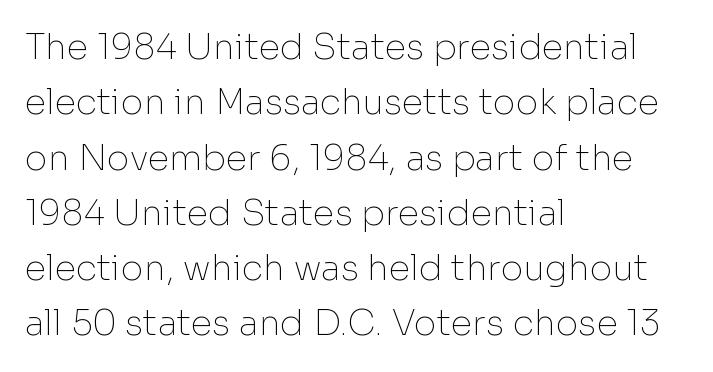
The image shows 35 px thin sans-serif type, upright; set left-aligned, normal line spacing (1.58x), normal letter spacing, not underlined; low stroke contrast and a medium x-height.
